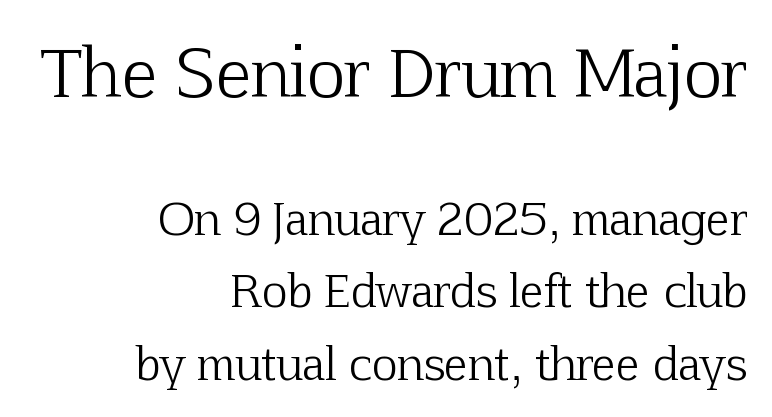
Q: Is the text bold? A: No.
Q: Is the text italic (slanted)? A: No, it is upright.
Q: Is the typeface a serif or a sans-serif typeface? A: Serif.
Q: Is the text underlined? A: No.
Q: How is the paragraph aligned? A: Right-aligned.
Q: Is the spacing between letters normal or unusually wide? A: Normal.
Q: Is the spacing between lines tight, normal or loose? A: Normal.
Q: Which block of text is set in a larger size, the first (top) or the second (bottom)? A: The first (top) one.
Q: Width (condensed, normal, or wide)? A: Normal.
Q: Stroke contrast? A: Low.
Q: x-height? A: Medium.
Q: Monospaced? A: No.
